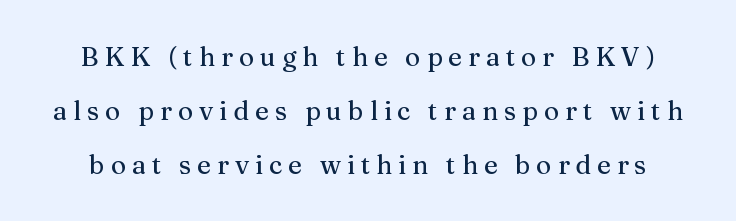
Q: Is the text italic (slanted)? A: No, it is upright.
Q: Is the text underlined? A: No.
Q: Is the spacing between letters normal or unusually wide? A: Unusually wide.
Q: Is the spacing between lines tight, normal or loose? A: Loose.
